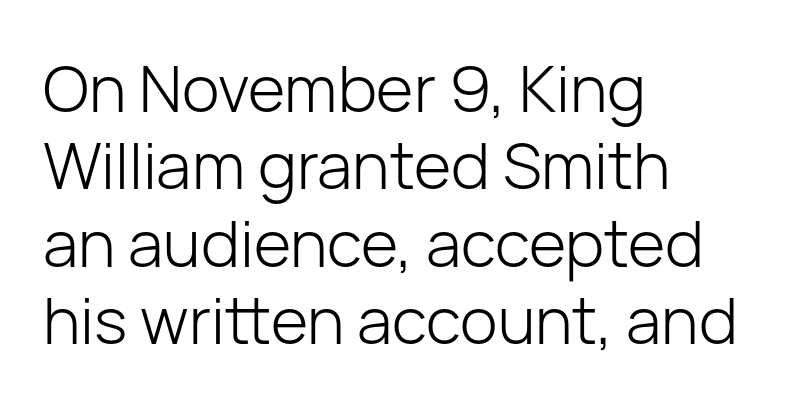
The image shows 64 px light sans-serif type, upright; set left-aligned, line spacing 1.21x, normal letter spacing, not underlined; low stroke contrast and a medium x-height.
